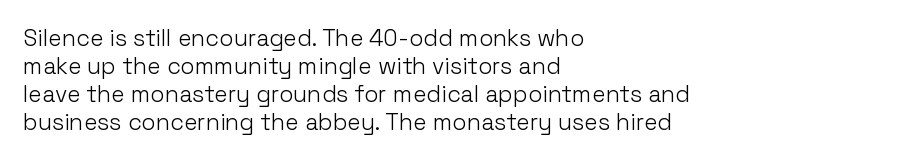
The image shows 23 px text type, upright; set left-aligned, line spacing 1.22x, normal letter spacing, not underlined.
